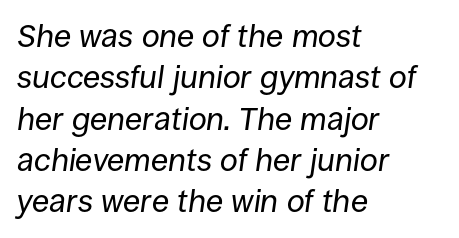
All the whitespace from short lines collects on the right. Quick note: interline space is typical. The type is set solid horizontally, with unmodified tracking. Here the designer chose a conventional face with non-uniform glyph widths. The lettering tilts uniformly, giving the passage an italic look.
